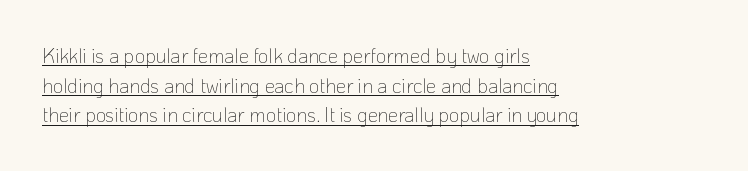
The image shows 20 px text type, upright; set left-aligned, normal line spacing (1.48x), normal letter spacing, underlined.
